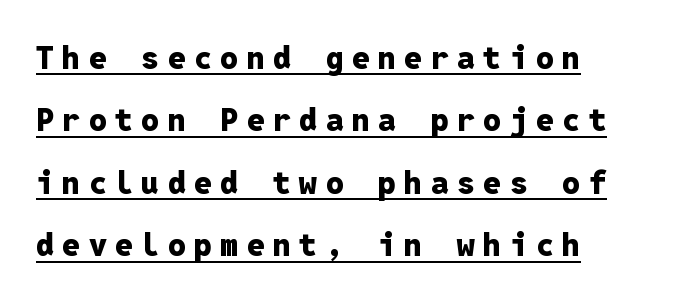
{"serif": "no", "italic": "no", "bold": "yes", "weight": "heavy", "width": "normal", "stroke_contrast": "low", "x_height": "medium", "monospaced": "yes", "underline": "yes", "align": "left", "line_spacing": "loose", "line_spacing_ratio": 1.95, "letter_spacing": "wide", "letter_spacing_em": 0.26, "glyph_px": 32}
